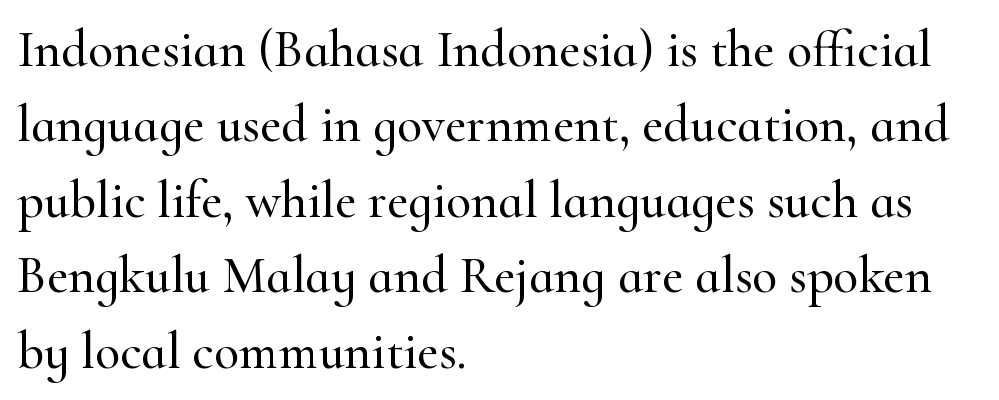
{"serif": "yes", "italic": "no", "width": "normal", "stroke_contrast": "high", "x_height": "small", "monospaced": "no", "underline": "no", "align": "left", "line_spacing": "normal", "line_spacing_ratio": 1.45, "letter_spacing": "normal", "letter_spacing_em": 0.0, "glyph_px": 52}
